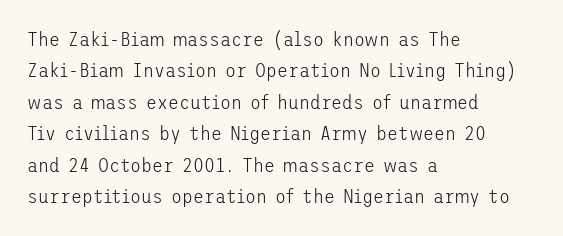
Line spacing here is normal. A typesetter would mark this as roman, not italic. The specimen omits any rule beneath the text block's lines. The rag falls on the right side of this text block. The characters are drawn with everyday or finer stroke widths.
